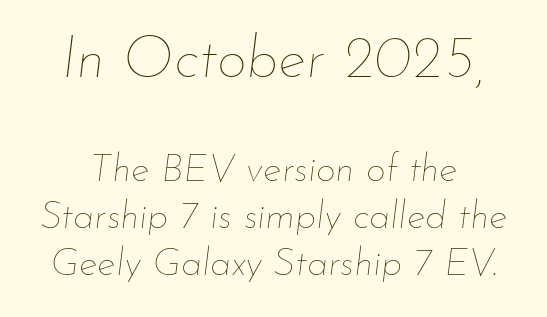
Spacing between characters is what you'd get straight out of the box. The font's italic variant was chosen for this text. Which chunk is bigger? The first one — the top block dwarfs the bottom. Weight: not bold — regular or lighter. Proportional: the letters do not fall into vertical columns.
